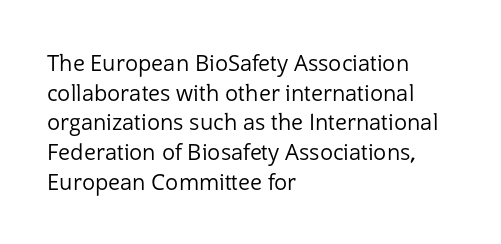
Q: Is the text bold? A: No.
Q: Is the text italic (slanted)? A: No, it is upright.
Q: Is the text underlined? A: No.
Q: How is the paragraph aligned? A: Left-aligned.
Q: Is the spacing between letters normal or unusually wide? A: Normal.
Q: Is the spacing between lines tight, normal or loose? A: Normal.
